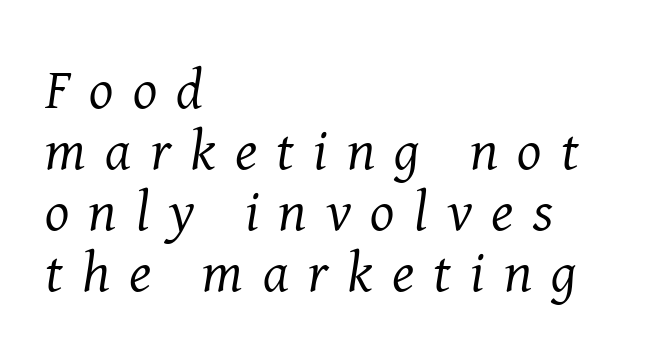
Q: Is the text bold? A: No.
Q: Is the text italic (slanted)? A: Yes, it leans right by about 8 degrees.
Q: Is the typeface a serif or a sans-serif typeface? A: Serif.
Q: Is the text underlined? A: No.
Q: How is the paragraph aligned? A: Left-aligned.
Q: Is the spacing between letters normal or unusually wide? A: Unusually wide.
Q: Is the spacing between lines tight, normal or loose? A: Tight.
Q: Width (condensed, normal, or wide)? A: Normal.
Q: Stroke contrast? A: Medium.
Q: x-height? A: Medium.
Q: Monospaced? A: No.
